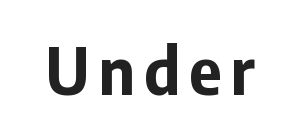
Set as a true bold cut, around the 700 mark. These lines are rendered in a variable-pitch font. Words float on clear page, feet unadorned. Classification — sans serif. Characters remain perfectly vertical along every line.
